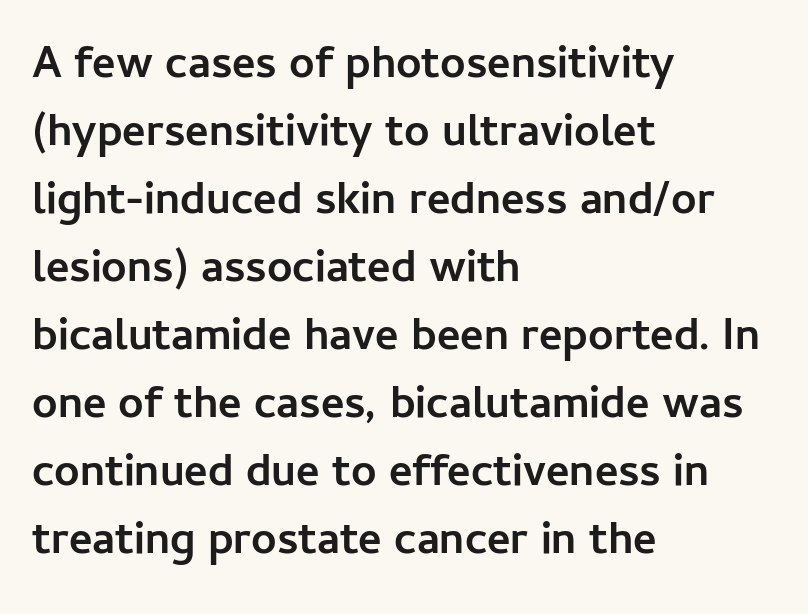
Q: Is the text bold? A: Yes.
Q: Is the text italic (slanted)? A: No, it is upright.
Q: Is the typeface a serif or a sans-serif typeface? A: Sans-serif.
Q: Is the text underlined? A: No.
Q: How is the paragraph aligned? A: Left-aligned.
Q: Is the spacing between letters normal or unusually wide? A: Normal.
Q: Is the spacing between lines tight, normal or loose? A: Normal.
Q: Width (condensed, normal, or wide)? A: Normal.
Q: Stroke contrast? A: Low.
Q: x-height? A: Medium.
Q: Monospaced? A: No.
